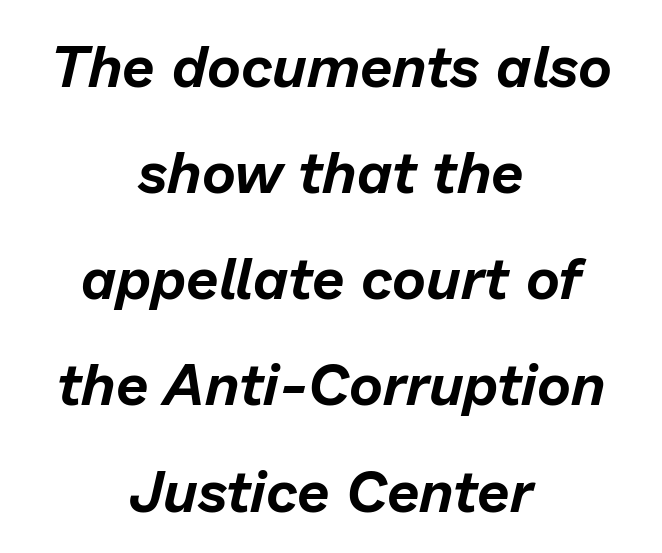
Q: Is the text italic (slanted)? A: Yes, it leans right by about 13 degrees.
Q: Is the text underlined? A: No.
Q: How is the paragraph aligned? A: Centered.
Q: Is the spacing between letters normal or unusually wide? A: Normal.
Q: Width (condensed, normal, or wide)? A: Normal.
Q: Stroke contrast? A: Low.
Q: x-height? A: Medium.
Q: Monospaced? A: No.
